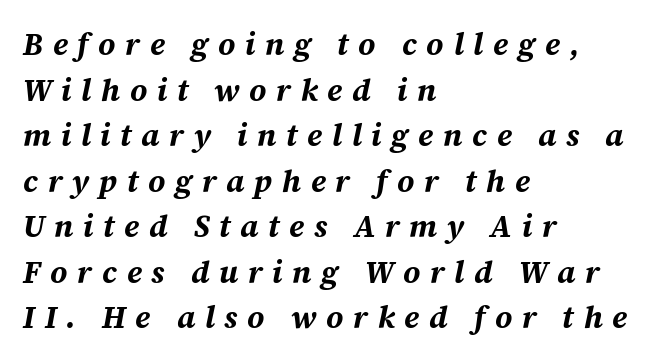
Q: Is the text bold? A: Yes.
Q: Is the text italic (slanted)? A: Yes, it leans right by about 12 degrees.
Q: Is the text underlined? A: No.
Q: How is the paragraph aligned? A: Left-aligned.
Q: Is the spacing between letters normal or unusually wide? A: Unusually wide.
Q: Is the spacing between lines tight, normal or loose? A: Normal.
Q: Width (condensed, normal, or wide)? A: Normal.
Q: Stroke contrast? A: Medium.
Q: x-height? A: Medium.
Q: Monospaced? A: No.
